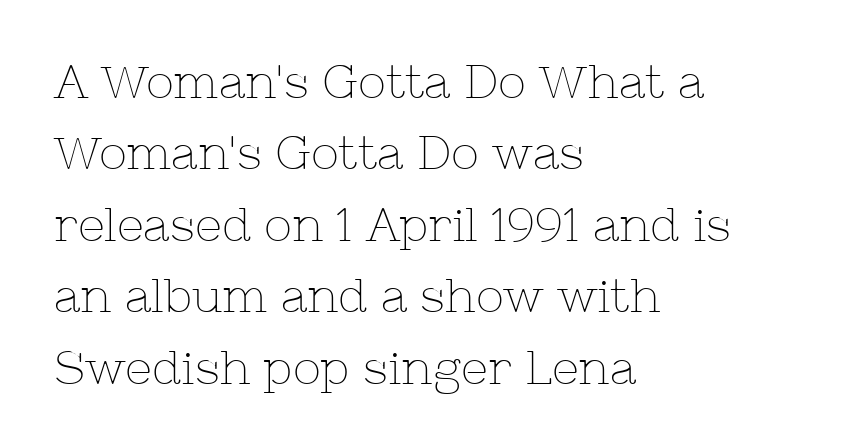
The image shows 47 px thin serif type, upright; set left-aligned, normal line spacing (1.52x), normal letter spacing, not underlined; low stroke contrast and a medium x-height.
